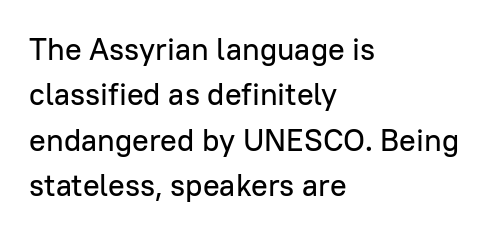
Classification — sans serif. In CSS terms this would be text-align: left. Nothing unusual about the tracking: characters are spaced as the font intends. Summary of vertical rhythm: regular, with standard interline spacing. The specimen omits any rule beneath the text block's lines. These lines were composed using upright roman letters.
